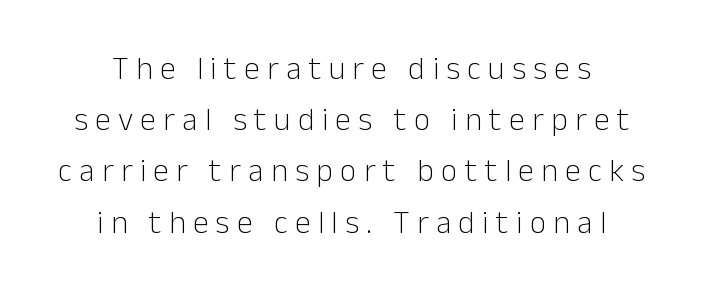
The image shows 32 px light sans-serif type, upright; set centered, normal line spacing (1.6x), unusually wide letter spacing (+0.23 em), not underlined; low stroke contrast and a medium x-height.
